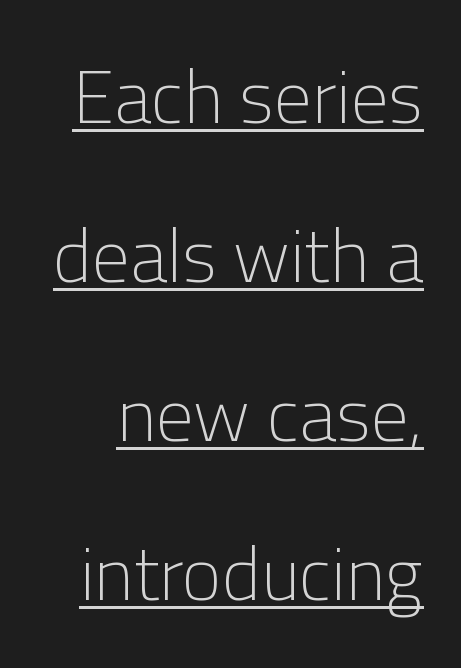
Q: Is the text bold? A: No.
Q: Is the text italic (slanted)? A: No, it is upright.
Q: Is the typeface a serif or a sans-serif typeface? A: Sans-serif.
Q: Is the text underlined? A: Yes.
Q: Is the spacing between letters normal or unusually wide? A: Normal.
Q: Is the spacing between lines tight, normal or loose? A: Loose.
Q: Width (condensed, normal, or wide)? A: Normal.
Q: Stroke contrast? A: Low.
Q: x-height? A: Medium.
Q: Monospaced? A: No.
